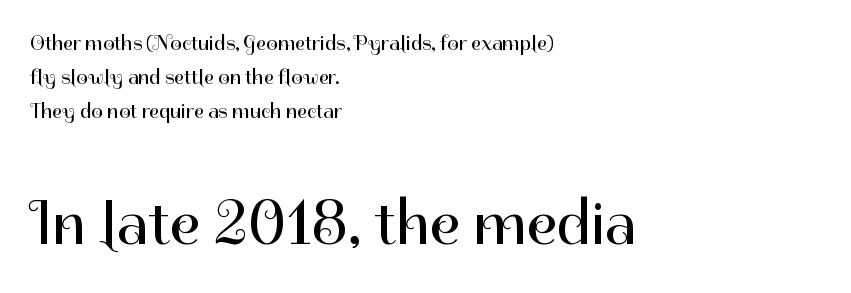
Character widths vary here, with narrow letters taking less room than wide ones. Horizontal bands of white between lines are of average thickness. Serifs: no, the terminals of the letterforms are clean. The letters in the lower block stand taller than those in the block above. Short note: letters normally spaced. Anything drawn beneath the words? Only blank space.
